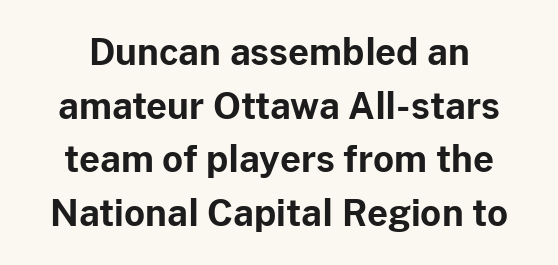
{"serif": "no", "italic": "no", "bold": "yes", "weight": "bold", "width": "normal", "stroke_contrast": "low", "x_height": "medium", "monospaced": "no", "underline": "no", "line_spacing": "normal", "line_spacing_ratio": 1.49, "letter_spacing": "normal", "letter_spacing_em": 0.0, "glyph_px": 36}
